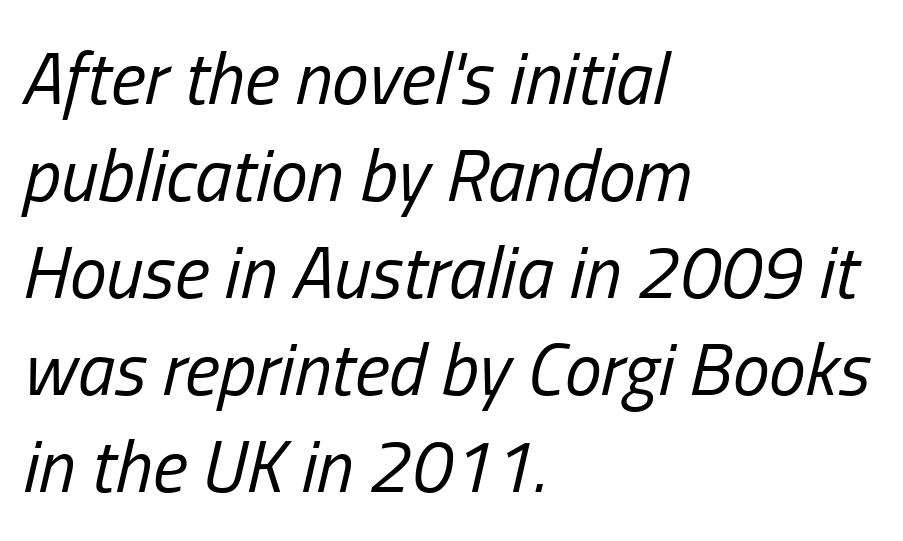
Just letters on the line, the space beneath them empty. The letterforms sit at book weight or below. The gaps between neighbouring characters are ordinary and unremarkable. Does the lettering tilt? It does — this is italic. Typeset ragged right — the left edge is the straight one.
